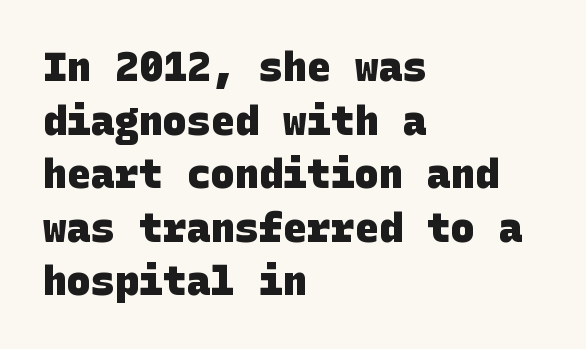
Reading down the column, the eye jumps a familiar distance to each next line. No word sits above an underline. The ragged edge is on the right, which tells us the setting is flush left. Typesetter's note: full bold, strokes at maximum text heaviness. The rendering shows plain stroke endings on the letterforms — a sans-serif design. These lines keep a tight, regular rhythm from letter to letter.
